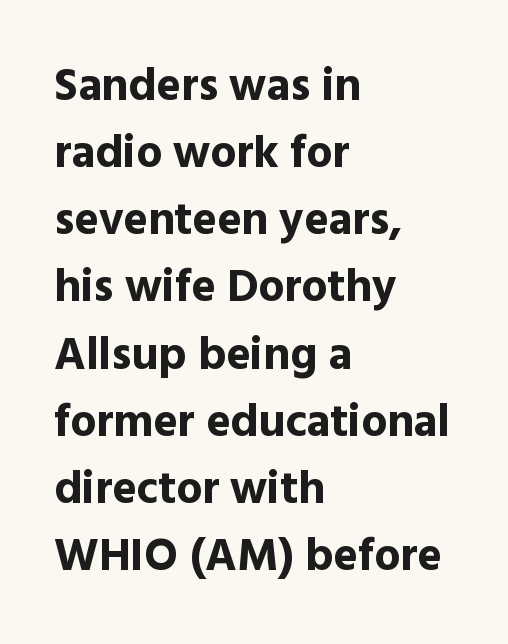
Q: Is the text bold? A: Yes.
Q: Is the text italic (slanted)? A: No, it is upright.
Q: Is the typeface a serif or a sans-serif typeface? A: Sans-serif.
Q: Is the text underlined? A: No.
Q: How is the paragraph aligned? A: Left-aligned.
Q: Is the spacing between letters normal or unusually wide? A: Normal.
Q: Is the spacing between lines tight, normal or loose? A: Normal.
Q: Width (condensed, normal, or wide)? A: Normal.
Q: x-height? A: Medium.
Q: Monospaced? A: No.
